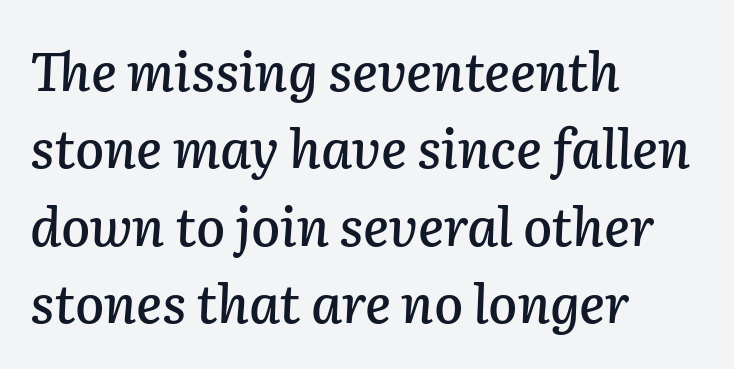
{"italic": "yes", "lean": "right", "slant_degrees": 2, "width": "normal", "stroke_contrast": "low", "x_height": "medium", "monospaced": "no", "underline": "no", "align": "left", "line_spacing": "normal", "line_spacing_ratio": 1.46, "letter_spacing": "normal", "letter_spacing_em": 0.0, "glyph_px": 53}
